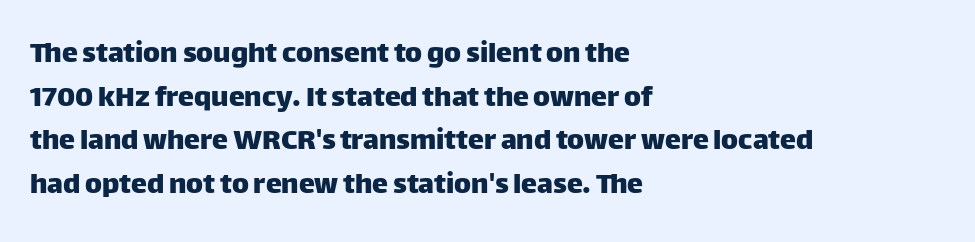
Q: Is the text italic (slanted)? A: No, it is upright.
Q: Is the typeface a serif or a sans-serif typeface? A: Sans-serif.
Q: Is the text underlined? A: No.
Q: How is the paragraph aligned? A: Left-aligned.
Q: Is the spacing between letters normal or unusually wide? A: Normal.
Q: Is the spacing between lines tight, normal or loose? A: Normal.
Q: Width (condensed, normal, or wide)? A: Normal.
Q: Stroke contrast? A: Low.
Q: x-height? A: Large.
Q: Monospaced? A: No.
